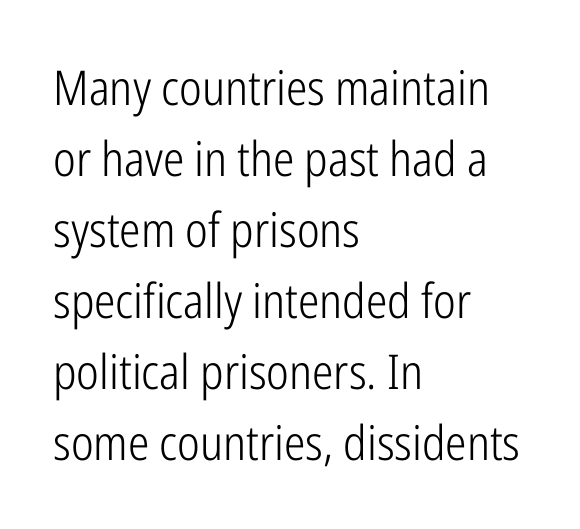
Q: Is the text bold? A: No.
Q: Is the text italic (slanted)? A: No, it is upright.
Q: Is the typeface a serif or a sans-serif typeface? A: Sans-serif.
Q: Is the text underlined? A: No.
Q: How is the paragraph aligned? A: Left-aligned.
Q: Is the spacing between letters normal or unusually wide? A: Normal.
Q: Is the spacing between lines tight, normal or loose? A: Normal.
Q: Width (condensed, normal, or wide)? A: Condensed.
Q: Stroke contrast? A: Low.
Q: x-height? A: Medium.
Q: Monospaced? A: No.
